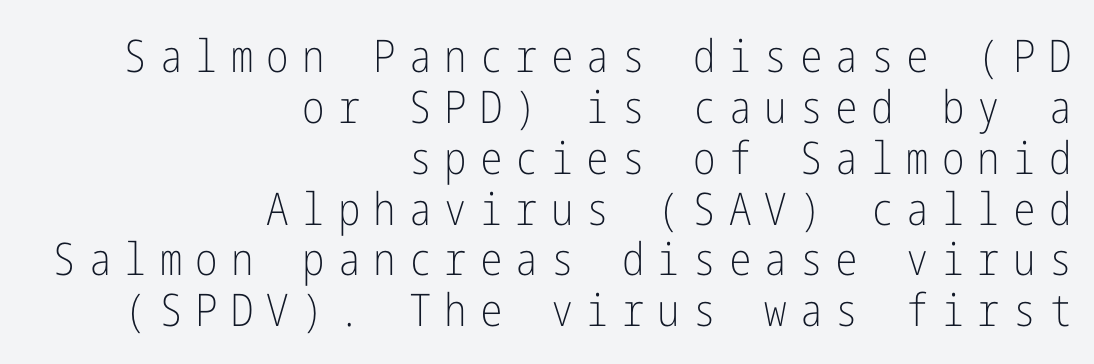
The image shows 45 px light, condensed sans-serif type, upright; set right-aligned, tight line spacing (1.13x), unusually wide letter spacing (+0.29 em), not underlined; low stroke contrast and a medium x-height.
